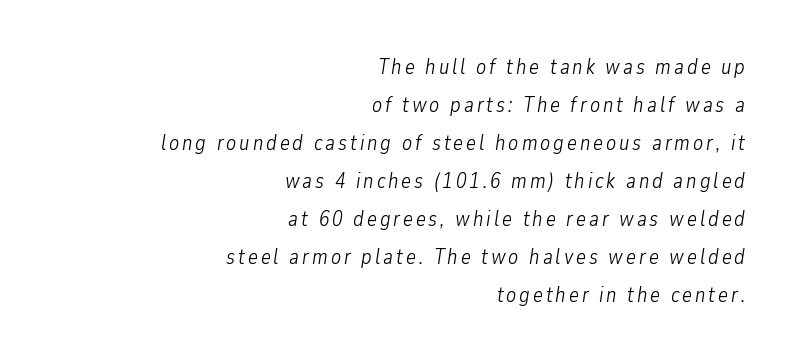
Q: Is the text bold? A: No.
Q: Is the text italic (slanted)? A: Yes, it leans right by about 9 degrees.
Q: Is the text underlined? A: No.
Q: How is the paragraph aligned? A: Right-aligned.
